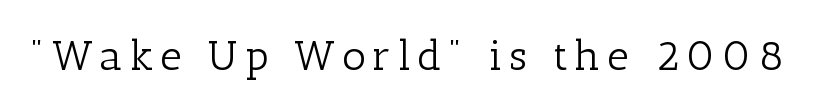
The image shows 42 px light serif type, upright; set not underlined; low stroke contrast and a medium x-height.
